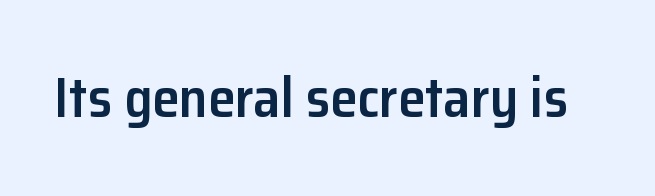
{"serif": "no", "italic": "no", "bold": "semi", "weight": "semibold", "width": "normal", "stroke_contrast": "low", "x_height": "medium", "monospaced": "no", "underline": "no", "letter_spacing": "normal", "letter_spacing_em": 0.0, "glyph_px": 55}
